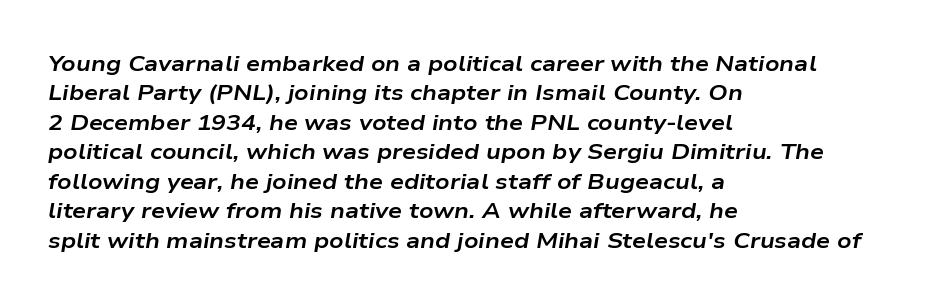
{"italic": "yes", "lean": "right", "slant_degrees": 9, "bold": "yes", "underline": "no", "align": "left", "line_spacing": "normal", "line_spacing_ratio": 1.34, "letter_spacing": "normal", "letter_spacing_em": 0.0, "glyph_px": 22}
